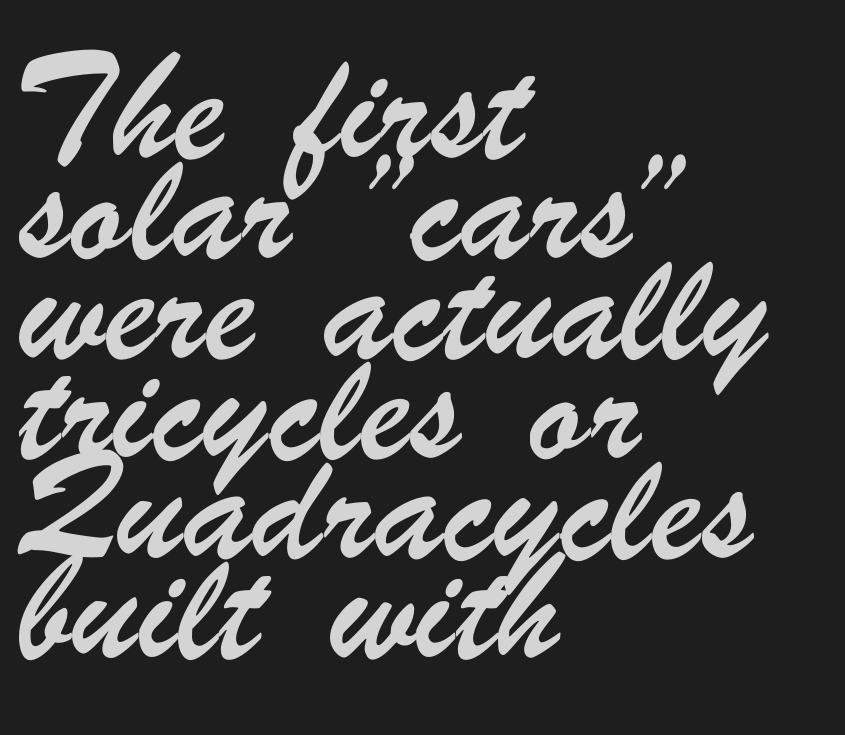
Q: Is the typeface a serif or a sans-serif typeface? A: Sans-serif.
Q: Is the text underlined? A: No.
Q: How is the paragraph aligned? A: Left-aligned.
Q: Is the spacing between letters normal or unusually wide? A: Normal.
Q: Is the spacing between lines tight, normal or loose? A: Normal.
Q: Width (condensed, normal, or wide)? A: Condensed.
Q: Stroke contrast? A: Low.
Q: x-height? A: Small.
Q: Monospaced? A: No.
